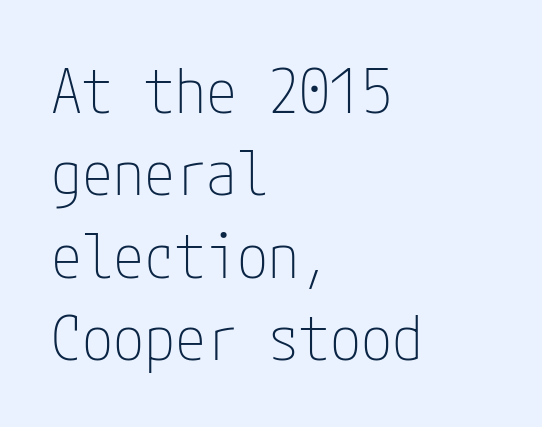
{"serif": "no", "italic": "no", "bold": "no", "weight": "thin", "width": "condensed", "stroke_contrast": "low", "x_height": "medium", "underline": "no", "align": "left", "line_spacing": "normal", "line_spacing_ratio": 1.33, "letter_spacing": "normal", "letter_spacing_em": 0.0, "glyph_px": 62}
